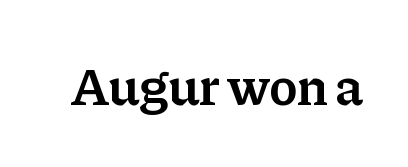
Font category for this specimen: serif. These lines carry some extra weight — a demibold, not a full bold. Default kerning and tracking; the words read as compact shapes. The lettering holds an erect, upright posture throughout. Do the characters align in a grid? No, the font is proportional.
